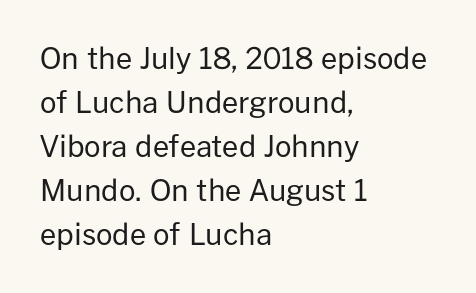
{"serif": "no", "italic": "no", "bold": "no", "weight": "regular", "width": "normal", "stroke_contrast": "low", "x_height": "medium", "monospaced": "no", "underline": "no", "align": "left", "line_spacing": "normal", "line_spacing_ratio": 1.52, "letter_spacing": "normal", "letter_spacing_em": 0.0, "glyph_px": 29}
